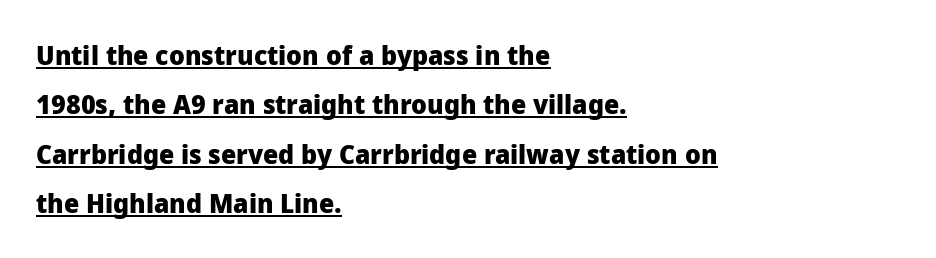
The image shows 27 px bold type, upright; set left-aligned, line spacing 1.83x, normal letter spacing, underlined.
